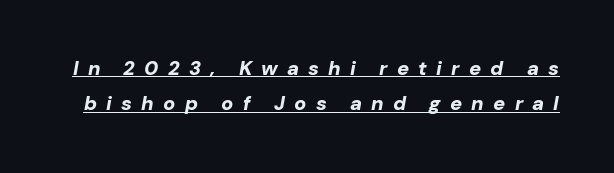
The glyphs are accompanied by a horizontal stroke just below them. I'd describe the lettering as bold — thick and assertive. Caption: expanded tracking, letters set apart. The passage shown leans; its letterforms are oblique.
